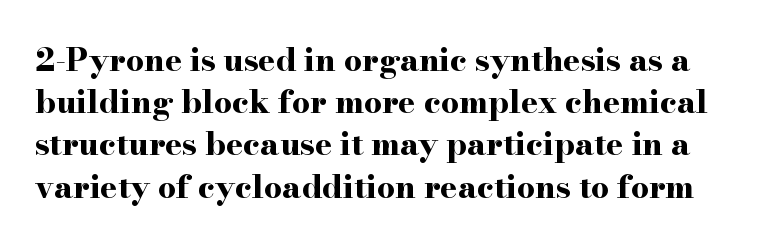
Q: Is the text bold? A: Yes.
Q: Is the text italic (slanted)? A: No, it is upright.
Q: Is the typeface a serif or a sans-serif typeface? A: Serif.
Q: Is the text underlined? A: No.
Q: Is the spacing between letters normal or unusually wide? A: Normal.
Q: Is the spacing between lines tight, normal or loose? A: Normal.
Q: Width (condensed, normal, or wide)? A: Wide.
Q: Stroke contrast? A: High.
Q: x-height? A: Small.
Q: Monospaced? A: No.
